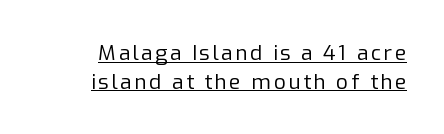
The image shows 21 px text type, upright; set normal line spacing (1.36x), underlined.
